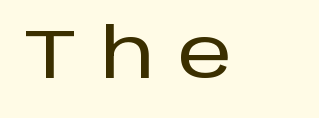
Q: Is the text italic (slanted)? A: No, it is upright.
Q: Is the typeface a serif or a sans-serif typeface? A: Sans-serif.
Q: Is the text underlined? A: No.
Q: Is the spacing between letters normal or unusually wide? A: Unusually wide.
Q: Width (condensed, normal, or wide)? A: Normal.
Q: Stroke contrast? A: Low.
Q: x-height? A: Large.
Q: Monospaced? A: No.
